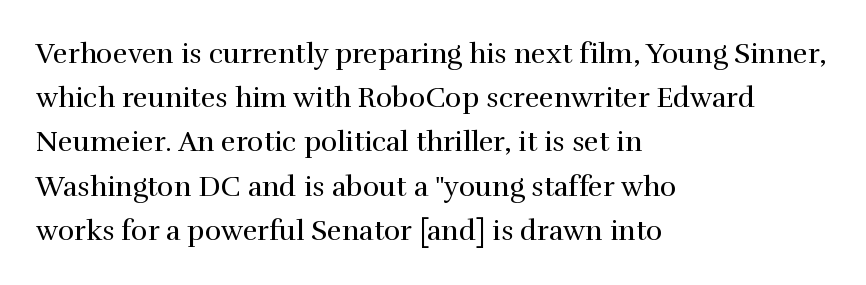
Each letter's strokes conclude with small projecting serifs. The type sits square on the baseline with zero lean. Here the designer chose a conventional face with non-uniform glyph widths. The passage shown has conventional tracking throughout. A quiet, ordinary-to-light weight characterises the typeface. Compared with typical paragraphs, the rows here are spaced about the same.
